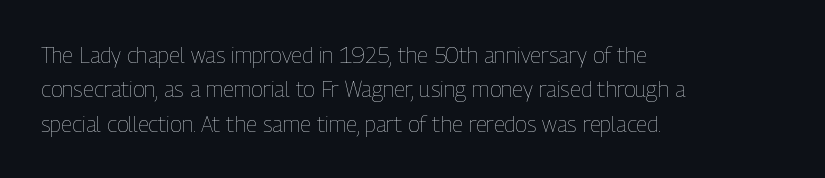
Q: Is the text bold? A: No.
Q: Is the text italic (slanted)? A: No, it is upright.
Q: Is the text underlined? A: No.
Q: How is the paragraph aligned? A: Left-aligned.
Q: Is the spacing between letters normal or unusually wide? A: Normal.
Q: Is the spacing between lines tight, normal or loose? A: Normal.
